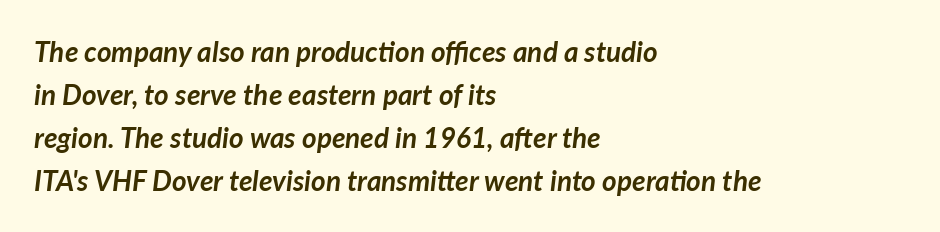
Q: Is the text bold? A: Yes.
Q: Is the text italic (slanted)? A: Yes, it leans right by about 7 degrees.
Q: Is the text underlined? A: No.
Q: How is the paragraph aligned? A: Left-aligned.
Q: Is the spacing between letters normal or unusually wide? A: Normal.
Q: Is the spacing between lines tight, normal or loose? A: Normal.
Q: Width (condensed, normal, or wide)? A: Normal.
Q: Stroke contrast? A: Low.
Q: x-height? A: Medium.
Q: Monospaced? A: No.
